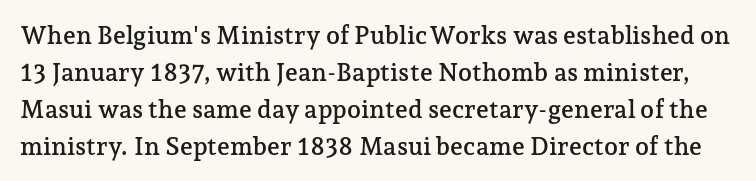
Vertical strokes here are truly vertical. Tracking here is standard; glyphs follow each other at the usual distance. The passage shown is not underscored anywhere. Is there much room between lines? A standard amount, neither cramped nor airy.
